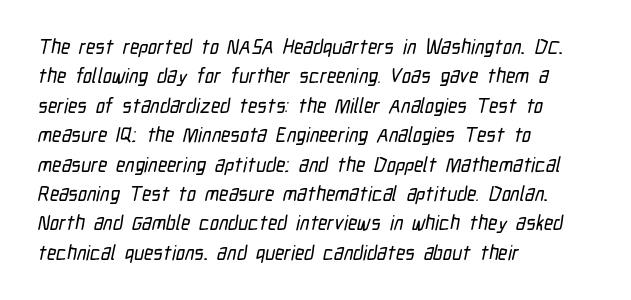
Q: Is the text underlined? A: No.
Q: How is the paragraph aligned? A: Left-aligned.
Q: Is the spacing between letters normal or unusually wide? A: Normal.
Q: Is the spacing between lines tight, normal or loose? A: Normal.
